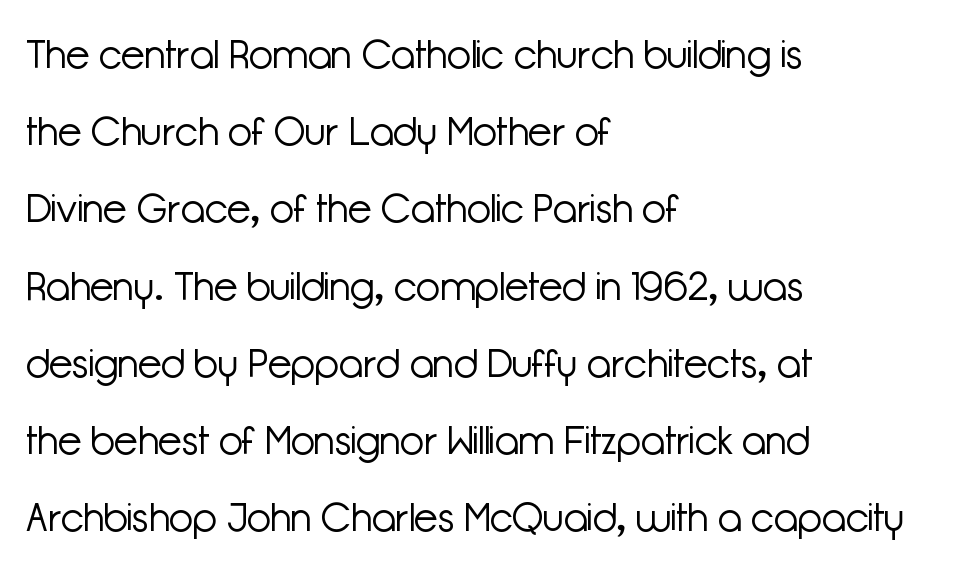
The image shows 39 px light sans-serif type, upright; set left-aligned, loose line spacing (1.98x), normal letter spacing, not underlined; low stroke contrast and a medium x-height.
